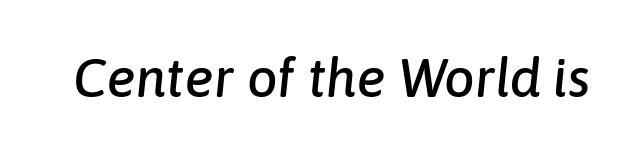
Looking at the ascenders, they clearly lean. You could not count columns in this text — the font is proportionally spaced. Does extra space separate the letters? No, they use regular spacing. Underline: absent.
